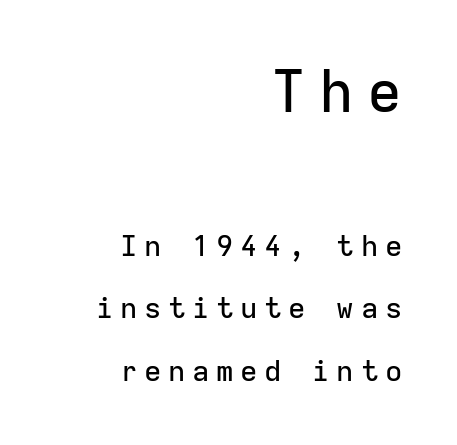
{"serif": "no", "italic": "no", "width": "normal", "stroke_contrast": "low", "x_height": "medium", "monospaced": "yes", "underline": "no", "align": "right", "line_spacing": "loose", "line_spacing_ratio": 2.16, "letter_spacing": "wide", "letter_spacing_em": 0.23, "larger_block": "first", "size_ratio": 2.0, "glyph_px": 58}
